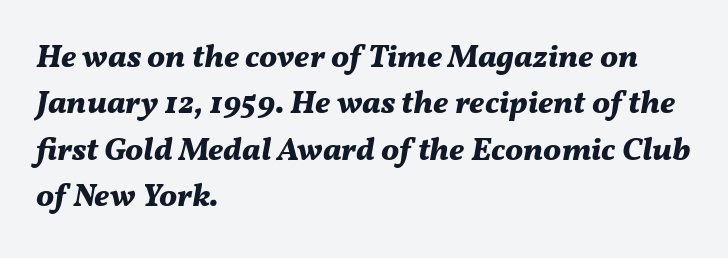
The image shows 32 px bold type, italic (leaning right); set left-aligned, normal line spacing (1.45x), normal letter spacing, not underlined; medium stroke contrast and a medium x-height.
